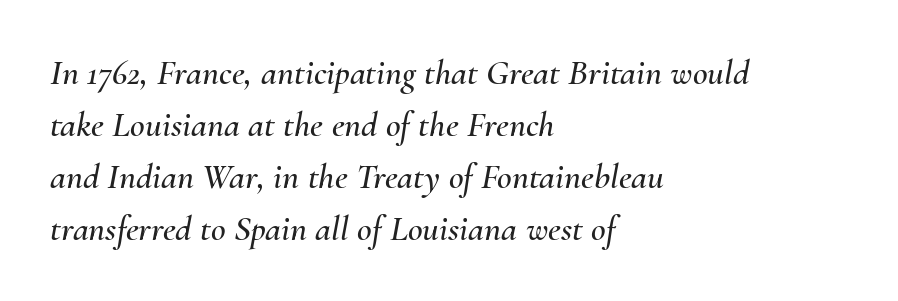
Glance below the letters and you will spot only blank space. The lines are quadded left. The space between consecutive lines is moderate. Look at the tracking — it's just the regular setting, nothing added. You could not count columns in this text — the font is proportionally spaced. If you drew a line through each stem, it would be angled.
